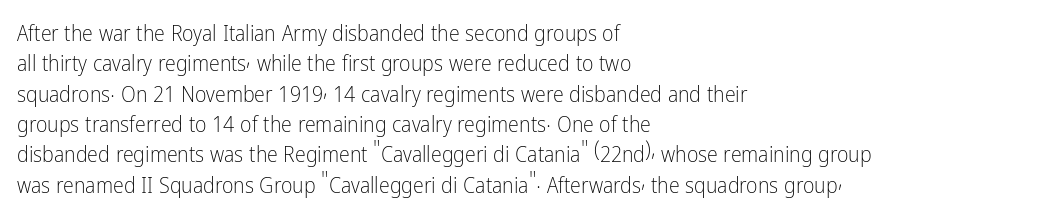
A quiet, ordinary-to-light weight characterises the typeface. The text block is weighted toward the left margin, trailing off unevenly rightward. This rendering leaves character spacing at its baseline value. Characters remain perfectly vertical along every line. The strip under each line holds only bare page.
